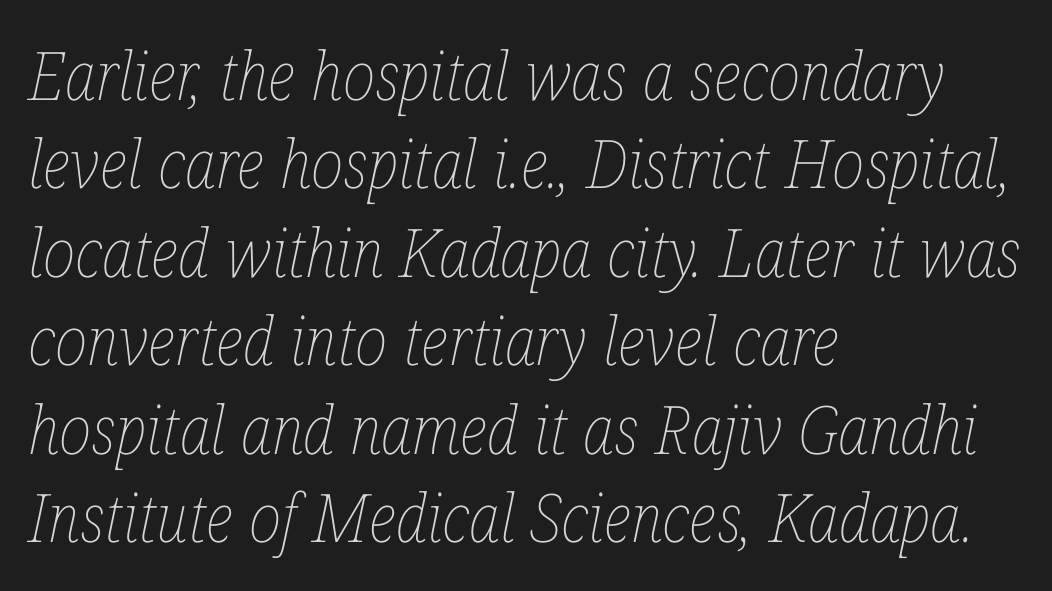
The image shows 67 px thin, condensed type, italic (leaning right); set left-aligned, normal line spacing (1.32x), normal letter spacing, not underlined; low stroke contrast and a medium x-height.
